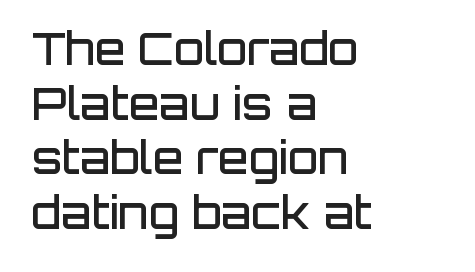
Is the block centered? No — it sits flush against the left margin. The glyphs are unaccompanied by any horizontal stroke below them. Strokes here are thickened, but only to semibold level. Nobody touched the tracking dial on this one.
